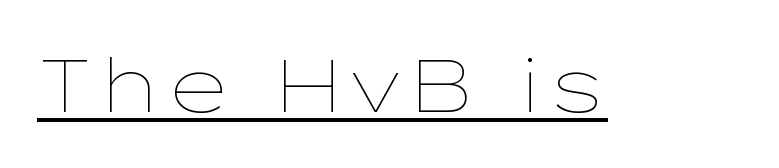
Looks like regular typesetting: each glyph gets only the width it needs. This sample uses an upright cut, with every glyph sitting square on the baseline. Bold? No — there's no thickening of the strokes. This rendering leaves character spacing at its baseline value. This is underlined copy, the kind a proofreader might mark for attention.
